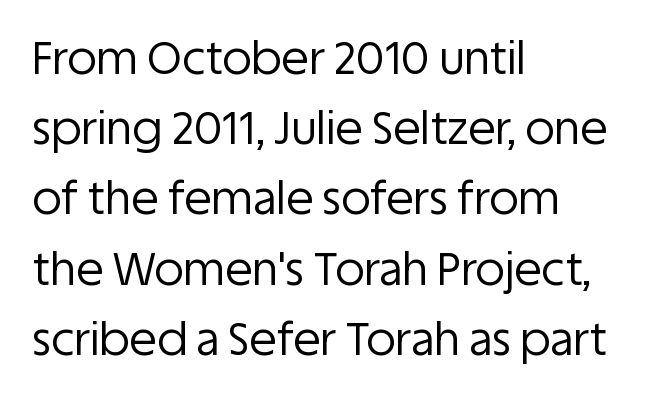
Q: Is the text bold? A: No.
Q: Is the text italic (slanted)? A: No, it is upright.
Q: Is the typeface a serif or a sans-serif typeface? A: Sans-serif.
Q: Is the text underlined? A: No.
Q: How is the paragraph aligned? A: Left-aligned.
Q: Is the spacing between letters normal or unusually wide? A: Normal.
Q: Is the spacing between lines tight, normal or loose? A: Normal.
Q: Width (condensed, normal, or wide)? A: Normal.
Q: Stroke contrast? A: Low.
Q: x-height? A: Large.
Q: Monospaced? A: No.
